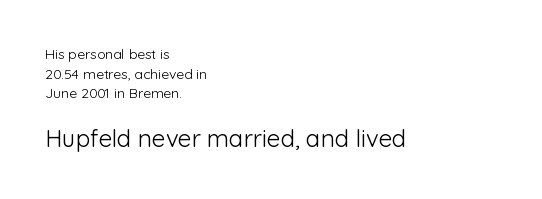
Q: Is the text bold? A: No.
Q: Is the text italic (slanted)? A: No, it is upright.
Q: Is the text underlined? A: No.
Q: How is the paragraph aligned? A: Left-aligned.
Q: Is the spacing between letters normal or unusually wide? A: Normal.
Q: Is the spacing between lines tight, normal or loose? A: Normal.
Q: Which block of text is set in a larger size, the first (top) or the second (bottom)? A: The second (bottom) one.
